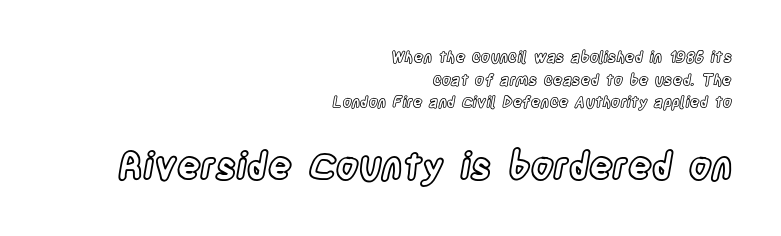
Q: Is the text italic (slanted)? A: Yes.
Q: Is the text underlined? A: No.
Q: How is the paragraph aligned? A: Right-aligned.
Q: Is the spacing between letters normal or unusually wide? A: Normal.
Q: Is the spacing between lines tight, normal or loose? A: Normal.
Q: Which block of text is set in a larger size, the first (top) or the second (bottom)? A: The second (bottom) one.
Q: Width (condensed, normal, or wide)? A: Condensed.
Q: x-height? A: Large.
Q: Monospaced? A: No.
